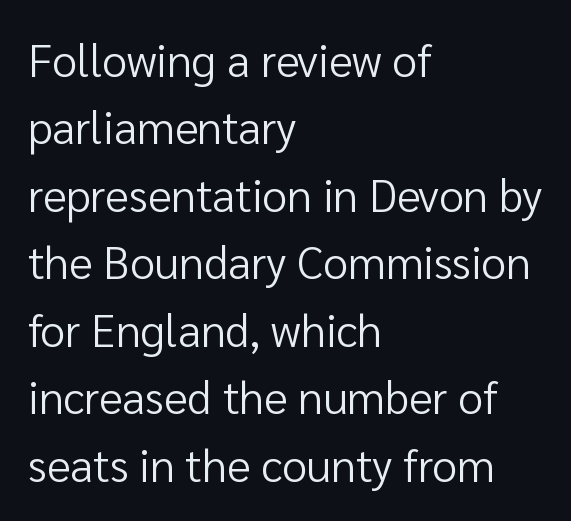
Descenders hang freely into open space. Caption: standard tracking, unaltered. Rows of type keep a routine distance in the vertical direction. Here the designer chose a conventional face with non-uniform glyph widths. This sample uses an upright cut, with every glyph sitting square on the baseline. Serif or sans? Sans — the stroke terminals are bare.
